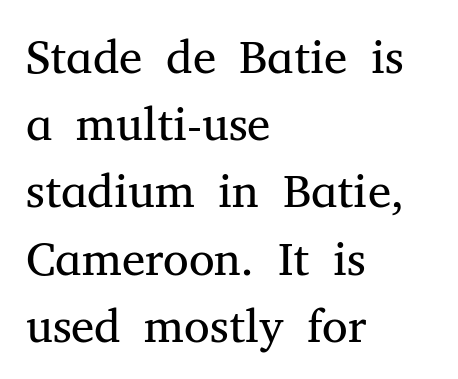
The image shows 47 px regular-weight serif type, upright; set left-aligned, normal line spacing (1.43x), normal letter spacing, not underlined; medium stroke contrast and a medium x-height.
